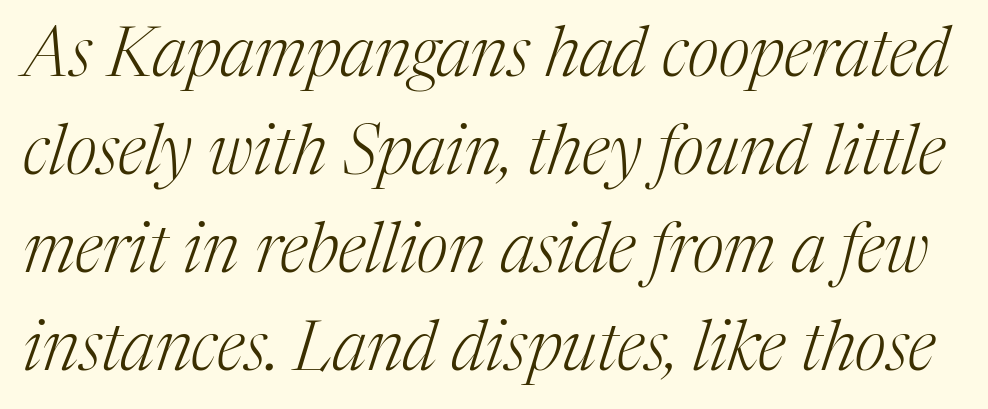
{"serif": "yes", "italic": "yes", "lean": "right", "slant_degrees": 17, "bold": "no", "weight": "light", "width": "normal", "stroke_contrast": "medium", "x_height": "medium", "monospaced": "no", "underline": "no", "line_spacing": "normal", "line_spacing_ratio": 1.44, "letter_spacing": "normal", "letter_spacing_em": 0.0, "glyph_px": 68}
